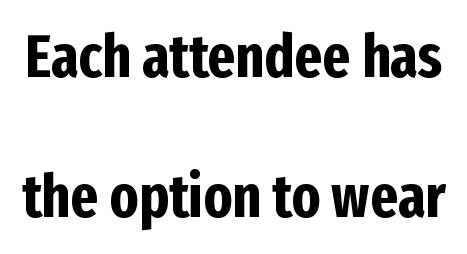
{"serif": "no", "italic": "no", "bold": "yes", "weight": "bold", "width": "condensed", "stroke_contrast": "low", "x_height": "medium", "monospaced": "no", "underline": "no", "line_spacing": "loose", "line_spacing_ratio": 2.34, "letter_spacing": "normal", "letter_spacing_em": 0.0, "glyph_px": 60}
